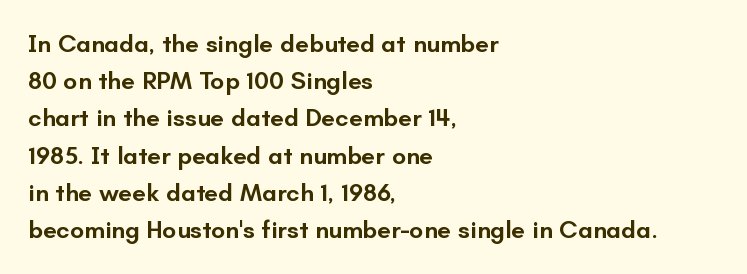
Normally led — the rows are evenly, conventionally spaced. Strokes here are thickened, but only to semibold level. Tracking value appears to be zero — textbook default spacing. A roman cut, with each character standing at attention. Teacher's note: observe the even left margin — that is flush-left alignment.
